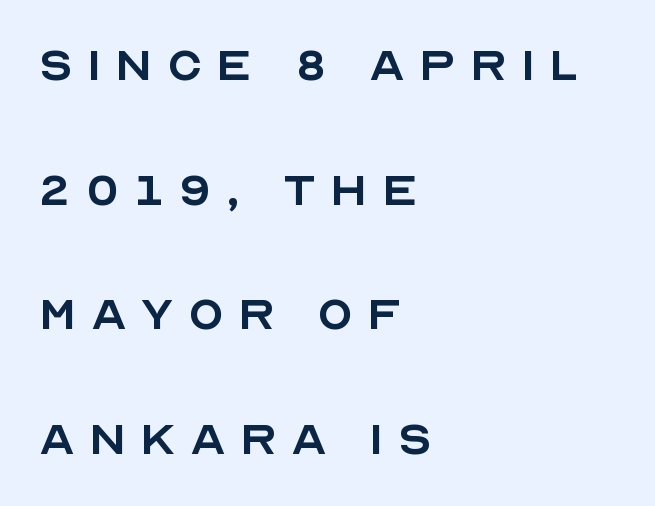
I'd call this a sans setting — the letters go barefoot. The rendering uses natural spacing where letterforms have individual widths. Airy leading. These lines were composed using upright roman letters.
